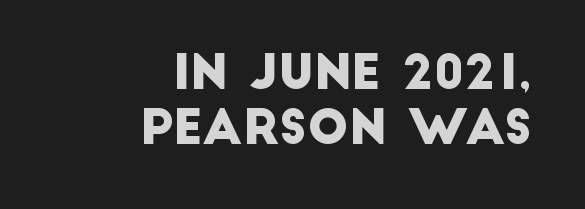
The setting favours the right margin, as signatures and pull-quotes sometimes do. Unmarked baselines from the first word to the last. You could not count columns in this text — the font is proportionally spaced. Check where the strokes stop: nothing finishes them off — pure sans.
